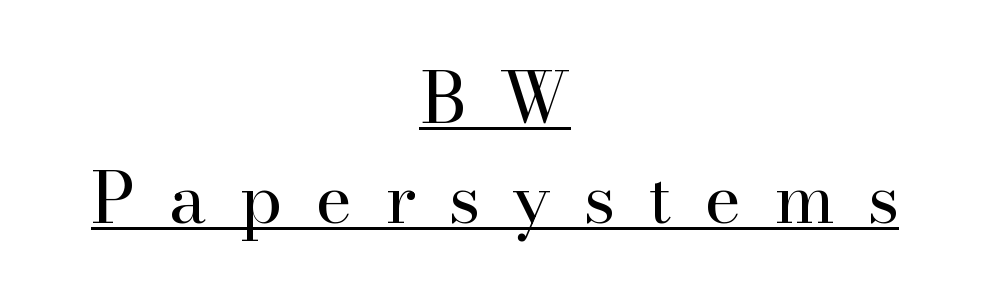
Serif or sans? Serif — the stroke terminals have little feet. How would I describe the line gaps? Plain and ordinary. This is roman type, the default non-slanted kind. The rendering uses the underline text-decoration. The passage shown has open, widely tracked lettering throughout.
